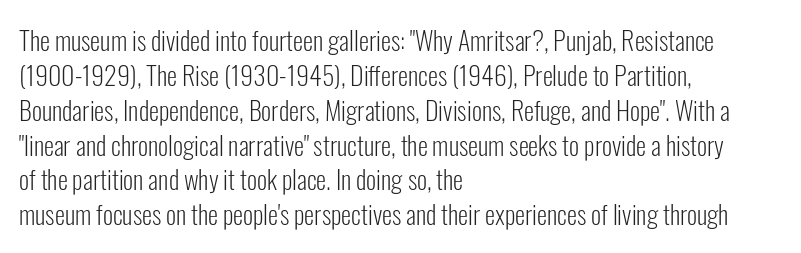
Q: Is the text bold? A: No.
Q: Is the text italic (slanted)? A: No, it is upright.
Q: Is the text underlined? A: No.
Q: How is the paragraph aligned? A: Left-aligned.
Q: Is the spacing between letters normal or unusually wide? A: Normal.
Q: Is the spacing between lines tight, normal or loose? A: Normal.
